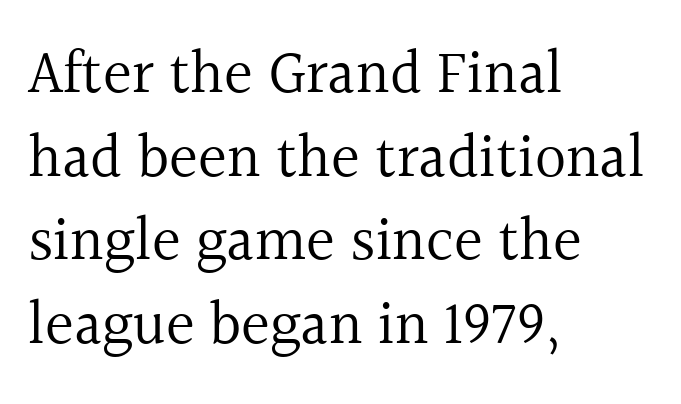
Yep, those are serifs on the letters. Nothing unusual about the tracking: characters are spaced as the font intends. Caption: multi-line text, flush left, ragged right. The lettering holds an erect, upright posture throughout.
